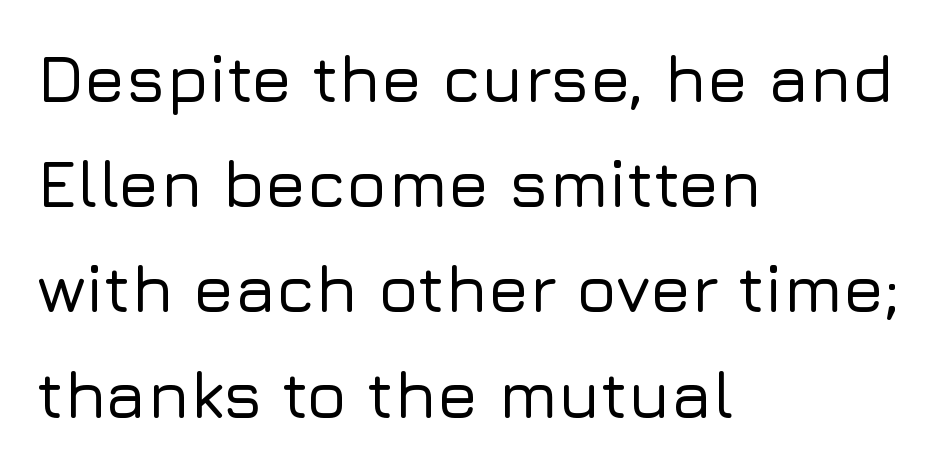
{"serif": "no", "italic": "no", "width": "normal", "stroke_contrast": "low", "x_height": "medium", "monospaced": "no", "underline": "no", "align": "left", "line_spacing": "normal", "line_spacing_ratio": 1.57, "letter_spacing": "normal", "letter_spacing_em": 0.0, "glyph_px": 67}
